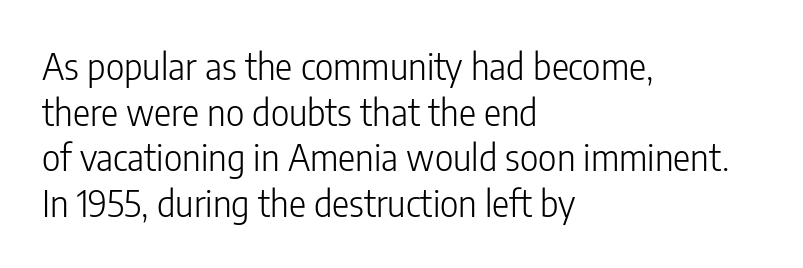
{"serif": "no", "italic": "no", "bold": "no", "weight": "light", "width": "condensed", "stroke_contrast": "low", "x_height": "medium", "monospaced": "no", "underline": "no", "align": "left", "line_spacing": "normal", "line_spacing_ratio": 1.27, "letter_spacing": "normal", "letter_spacing_em": 0.0, "glyph_px": 36}
